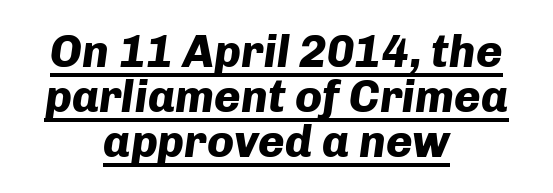
{"italic": "yes", "lean": "right", "slant_degrees": 8, "bold": "yes", "weight": "heavy", "width": "normal", "stroke_contrast": "low", "x_height": "medium", "monospaced": "no", "underline": "yes", "align": "center", "line_spacing": "tight", "line_spacing_ratio": 1.0, "letter_spacing": "normal", "letter_spacing_em": 0.0, "glyph_px": 45}
